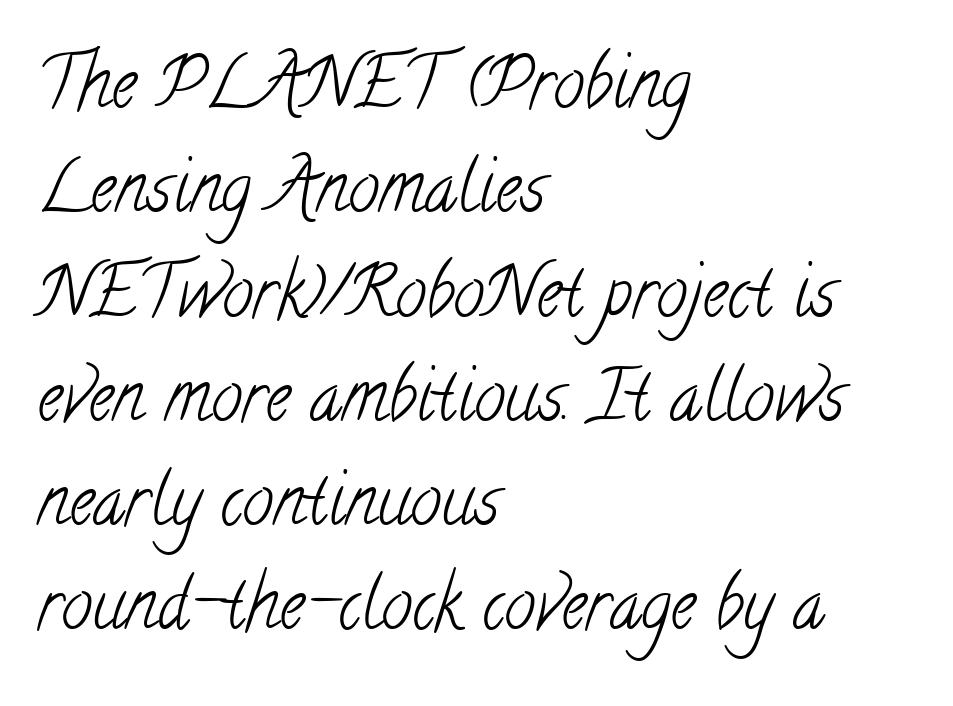
There is no visible air inserted between adjacent glyphs. Stem width sits at or under what a default text font uses. A typesetter would call this proportional, since set widths differ per character. Leading: standard.
